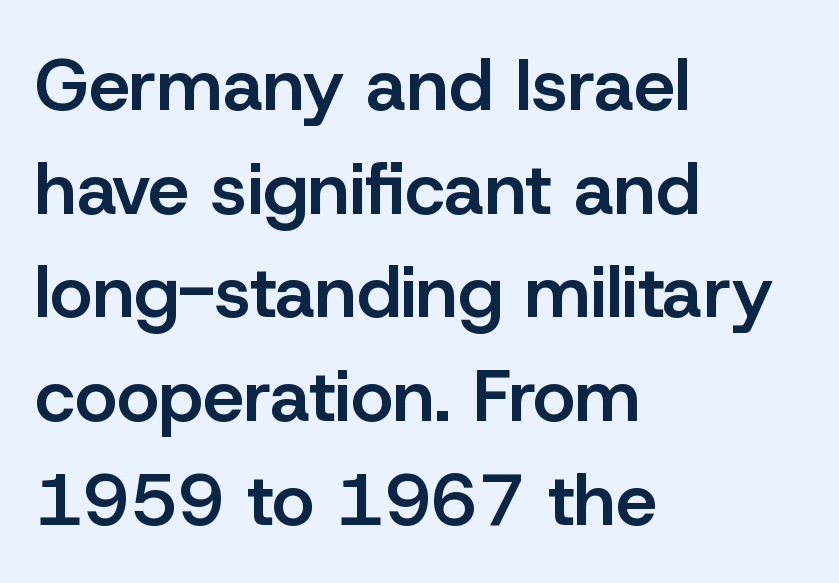
Typeset ragged right — the left edge is the straight one. Here the glyphs are tracked normally, forming tight word shapes. Proportional: the letters do not fall into vertical columns. Every character sits straight up, as roman type does. The string is rendered with underlining switched off.
